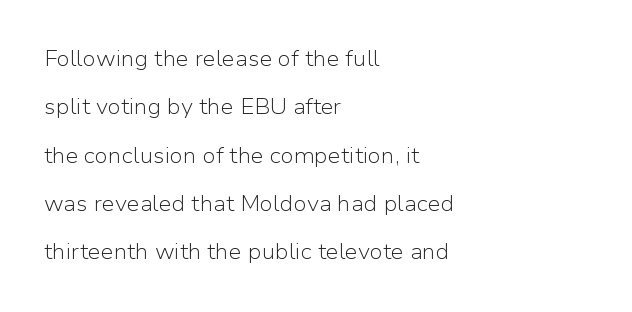
{"italic": "no", "bold": "no", "underline": "no", "align": "left", "line_spacing": "loose", "line_spacing_ratio": 2.3, "letter_spacing": "normal", "letter_spacing_em": 0.0, "glyph_px": 21}
